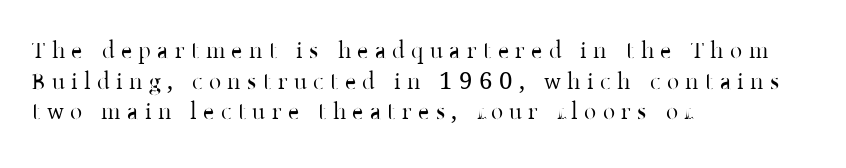
Q: Is the text bold? A: No.
Q: Is the text italic (slanted)? A: No, it is upright.
Q: Is the text underlined? A: No.
Q: How is the paragraph aligned? A: Left-aligned.
Q: Is the spacing between letters normal or unusually wide? A: Unusually wide.
Q: Is the spacing between lines tight, normal or loose? A: Normal.
